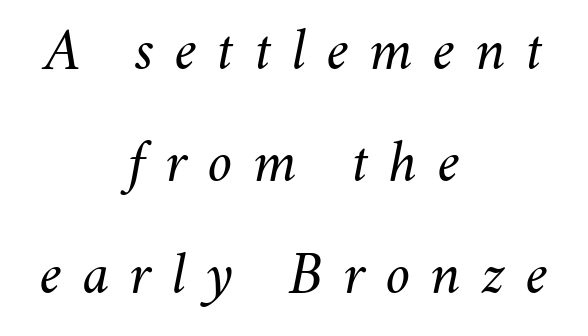
The image shows 62 px light type, italic (leaning right); set centered, line spacing 1.81x, unusually wide letter spacing (+0.33 em), not underlined; medium stroke contrast and a small x-height.
